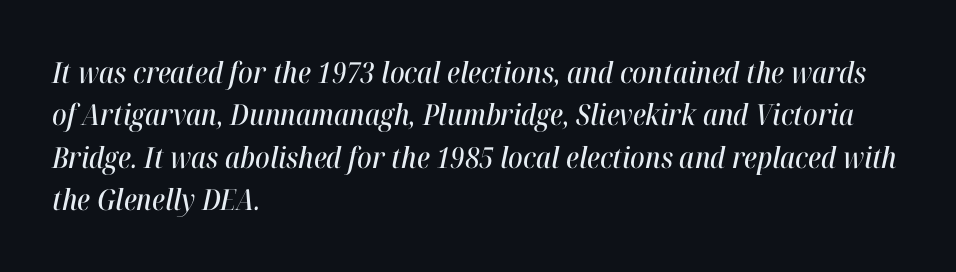
{"italic": "yes", "lean": "right", "slant_degrees": 12, "width": "condensed", "stroke_contrast": "high", "x_height": "medium", "monospaced": "no", "underline": "no", "align": "left", "line_spacing": "normal", "line_spacing_ratio": 1.46, "letter_spacing": "normal", "letter_spacing_em": 0.0, "glyph_px": 29}
